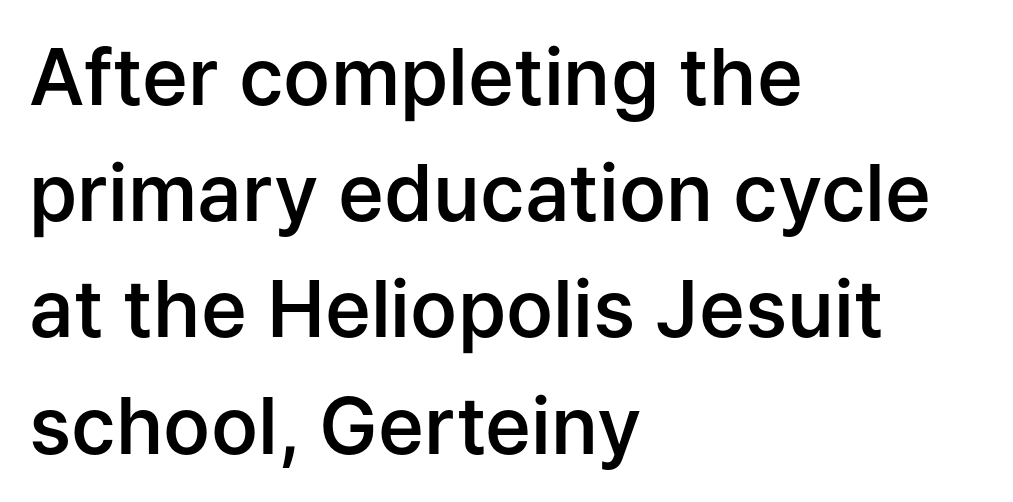
Q: Is the text bold? A: Semi-bold.
Q: Is the text italic (slanted)? A: No, it is upright.
Q: Is the typeface a serif or a sans-serif typeface? A: Sans-serif.
Q: Is the text underlined? A: No.
Q: How is the paragraph aligned? A: Left-aligned.
Q: Is the spacing between letters normal or unusually wide? A: Normal.
Q: Is the spacing between lines tight, normal or loose? A: Normal.
Q: Width (condensed, normal, or wide)? A: Normal.
Q: Stroke contrast? A: Low.
Q: x-height? A: Medium.
Q: Monospaced? A: No.
